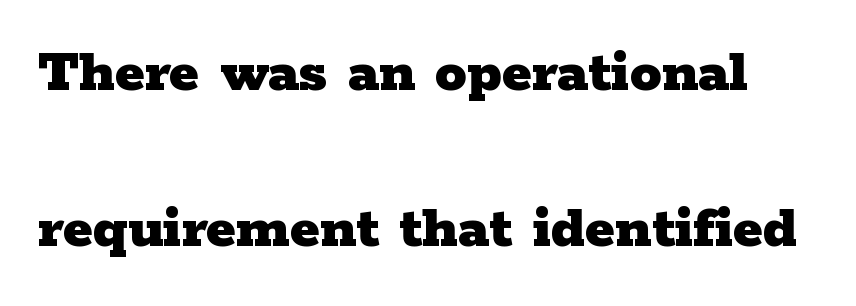
{"serif": "yes", "italic": "no", "bold": "yes", "weight": "heavy", "width": "wide", "stroke_contrast": "low", "x_height": "medium", "monospaced": "no", "underline": "no", "line_spacing": "loose", "line_spacing_ratio": 2.48, "letter_spacing": "normal", "letter_spacing_em": 0.0, "glyph_px": 63}
